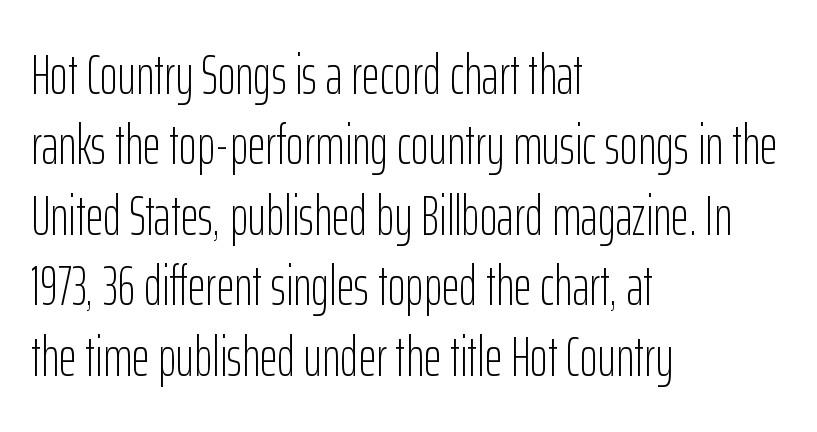
The image shows 55 px light, condensed sans-serif type, upright; set left-aligned, normal line spacing (1.28x), normal letter spacing, not underlined; low stroke contrast and a medium x-height.
